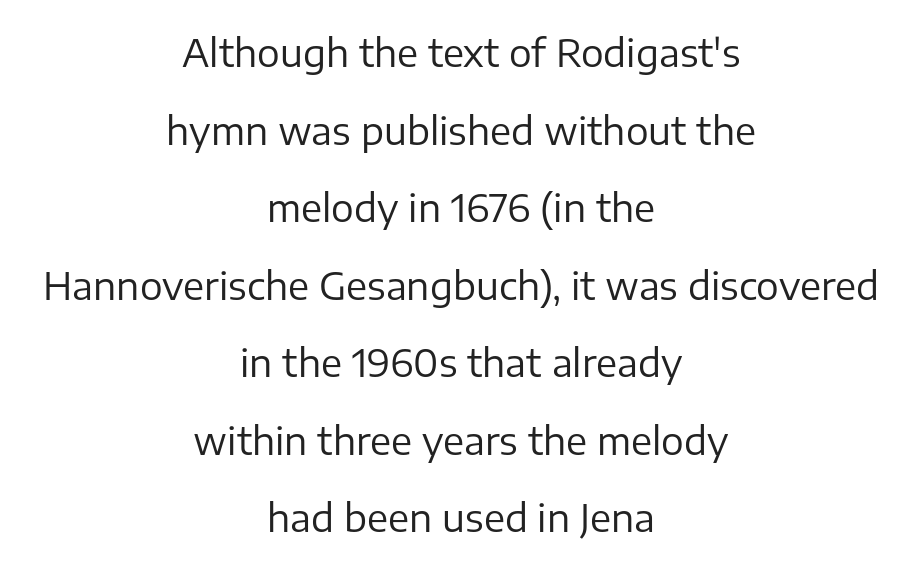
Q: Is the text bold? A: No.
Q: Is the text italic (slanted)? A: No, it is upright.
Q: Is the typeface a serif or a sans-serif typeface? A: Sans-serif.
Q: Is the text underlined? A: No.
Q: How is the paragraph aligned? A: Centered.
Q: Is the spacing between letters normal or unusually wide? A: Normal.
Q: Is the spacing between lines tight, normal or loose? A: Loose.
Q: Width (condensed, normal, or wide)? A: Normal.
Q: Stroke contrast? A: Low.
Q: x-height? A: Medium.
Q: Monospaced? A: No.
